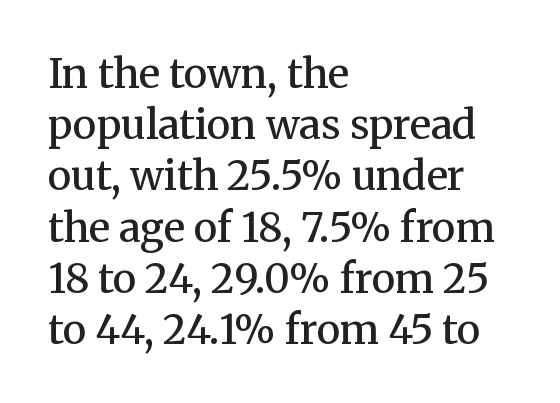
Every letter is mildly thick-stroked: semibold rather than bold. Think of a printed novel: that variable character pitch is what you see here. Beneath every word, the page is bare. Normally led — the rows are evenly, conventionally spaced. Notice how the stems are strictly vertical — no italics here. The line texture is even and compact thanks to regular tracking.
